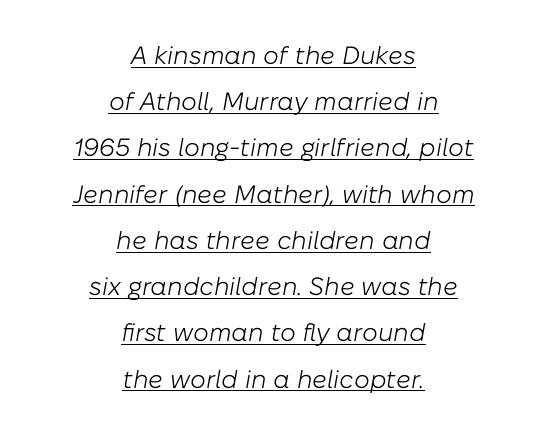
{"italic": "yes", "lean": "right", "slant_degrees": 10, "bold": "no", "underline": "yes", "align": "center", "line_spacing_ratio": 1.85, "letter_spacing": "normal", "letter_spacing_em": 0.0, "glyph_px": 25}
